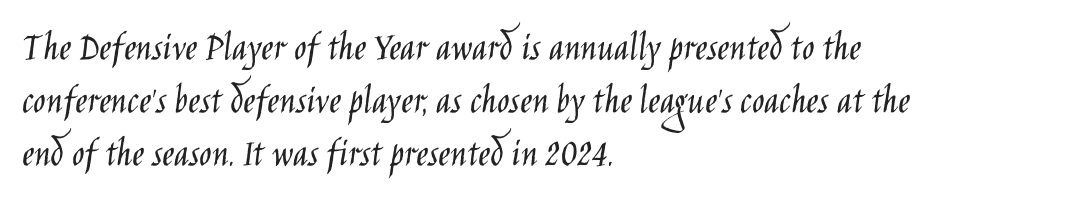
Weight: not bold — regular or lighter. The characters display no serif detailing; their extremities are plain. This rendering leaves character spacing at its baseline value. Spacing verdict: proportional, widths tailored to each character. Regular leading.
